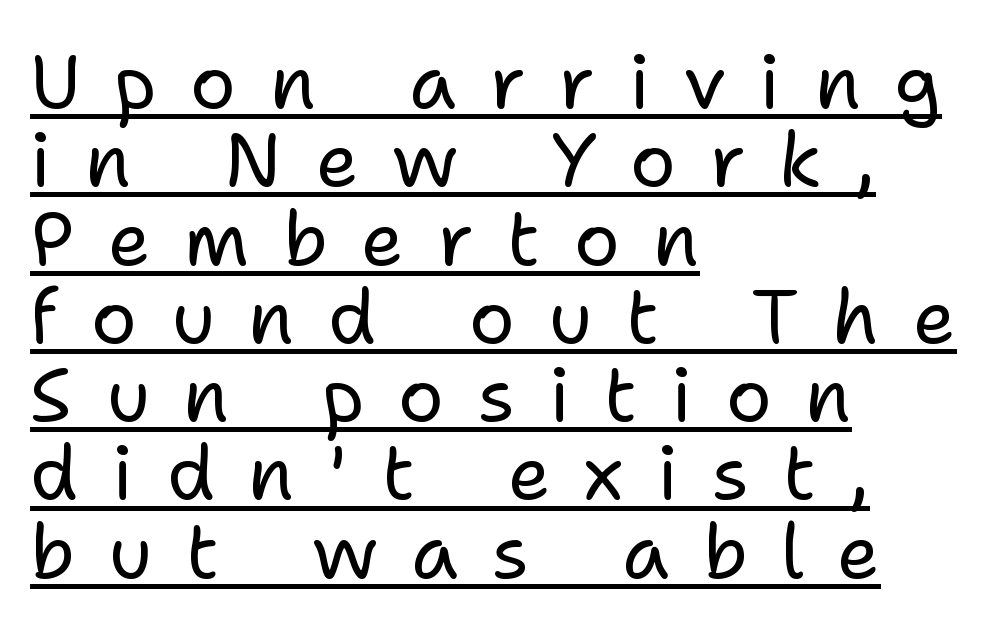
The image shows 76 px regular-weight sans-serif type, upright; set left-aligned, tight line spacing (1.03x), unusually wide letter spacing (+0.44 em), underlined; low stroke contrast and a medium x-height.
